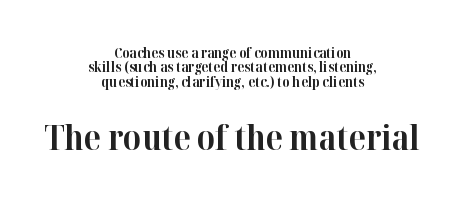
The image shows 34 px bold serif type, upright; set centered, tight line spacing (1.02x), normal letter spacing, not underlined; the second (bottom) block is 2.43x larger; high stroke contrast and a medium x-height.
